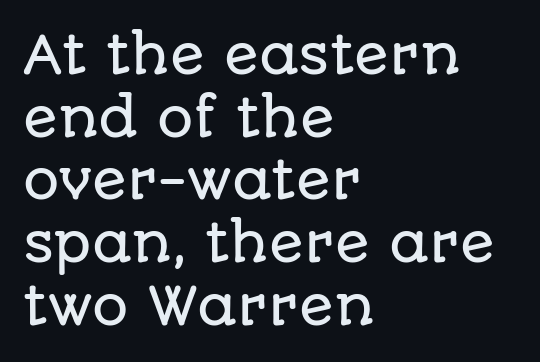
Character widths vary here, with narrow letters taking less room than wide ones. These lines were composed using upright roman letters. Descenders are the only things crossing below the line. One-word summary of the alignment: left.
